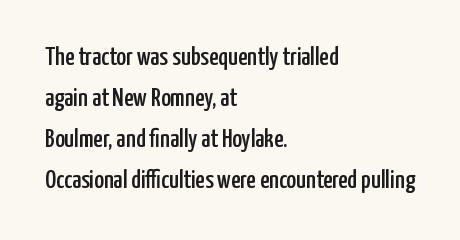
The image shows 26 px text type, upright; set left-aligned, normal line spacing (1.58x), normal letter spacing, not underlined.
